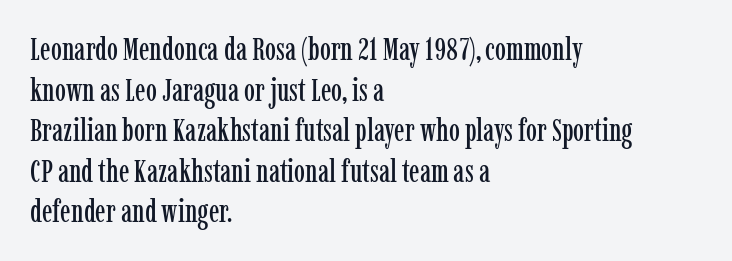
Do the letters lean? They stand straight. This sample has the flowing, uneven cadence of proportional lettering. Compared with typical body copy, the letter spacing here is the same. Horizontal bands of white between lines are of average thickness. The face used here is seriffed, in the tradition of book romans.
